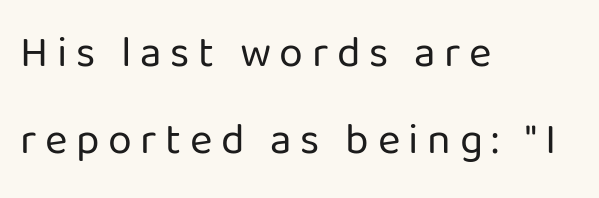
Q: Is the text bold? A: No.
Q: Is the text italic (slanted)? A: No, it is upright.
Q: Is the typeface a serif or a sans-serif typeface? A: Sans-serif.
Q: Is the text underlined? A: No.
Q: How is the paragraph aligned? A: Left-aligned.
Q: Is the spacing between letters normal or unusually wide? A: Unusually wide.
Q: Is the spacing between lines tight, normal or loose? A: Loose.
Q: Width (condensed, normal, or wide)? A: Normal.
Q: Stroke contrast? A: Low.
Q: x-height? A: Medium.
Q: Monospaced? A: No.
